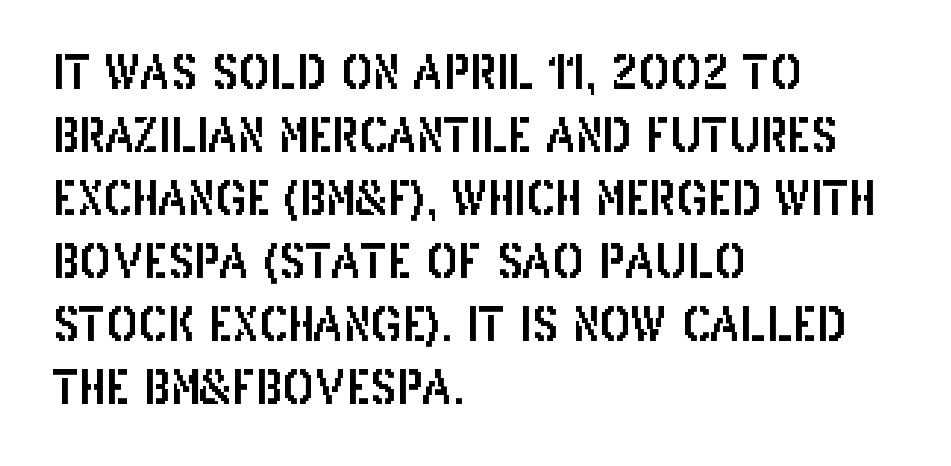
Q: Is the text italic (slanted)? A: No, it is upright.
Q: Is the typeface a serif or a sans-serif typeface? A: Sans-serif.
Q: Is the text underlined? A: No.
Q: How is the paragraph aligned? A: Left-aligned.
Q: Is the spacing between letters normal or unusually wide? A: Normal.
Q: Is the spacing between lines tight, normal or loose? A: Normal.
Q: Width (condensed, normal, or wide)? A: Condensed.
Q: Stroke contrast? A: Low.
Q: x-height? A: Large.
Q: Monospaced? A: No.
